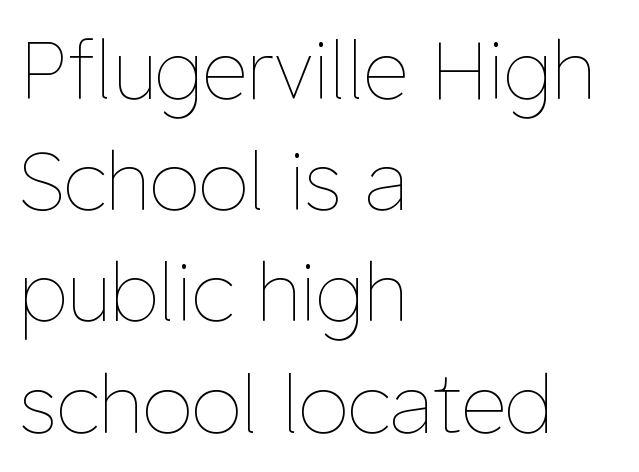
Characters remain perfectly vertical along every line. Stroke mass is kept to a normal reading level or below. The horizontal fit of the characters is conventional and even. The text block is weighted toward the left margin, trailing off unevenly rightward. Honestly, there is no underline to notice here at all.
